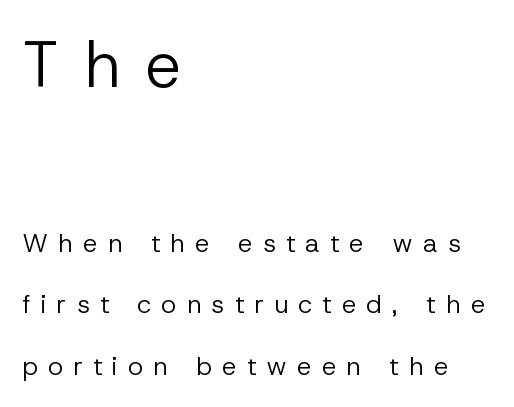
Typographically, this falls in the sans-serif category. If you drew a line through each stem, it would be perfectly vertical. The rendering uses natural spacing where letterforms have individual widths. The passage shown has open, widely tracked lettering throughout.
